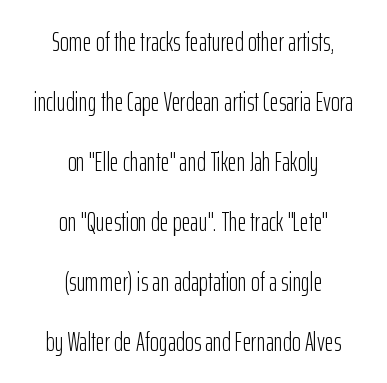
{"italic": "no", "bold": "no", "underline": "no", "align": "center", "line_spacing": "loose", "line_spacing_ratio": 2.22, "letter_spacing": "normal", "letter_spacing_em": 0.0, "glyph_px": 27}
